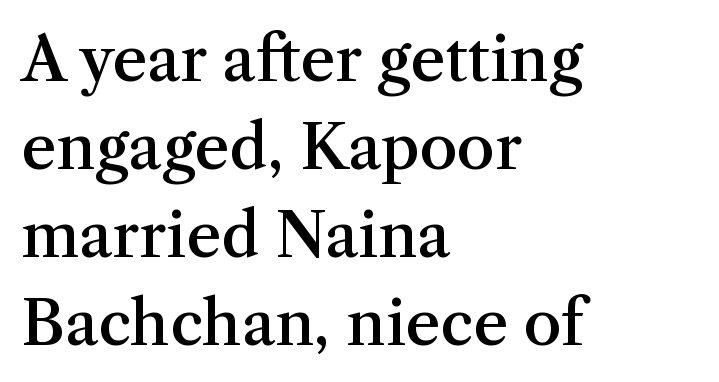
The setting favours the left margin, as ordinary paragraphs usually do. The passage shown is typed in a proportional face where columns would drift. The passage shown has conventional tracking throughout. Ascenders rise straight up at ninety degrees.
